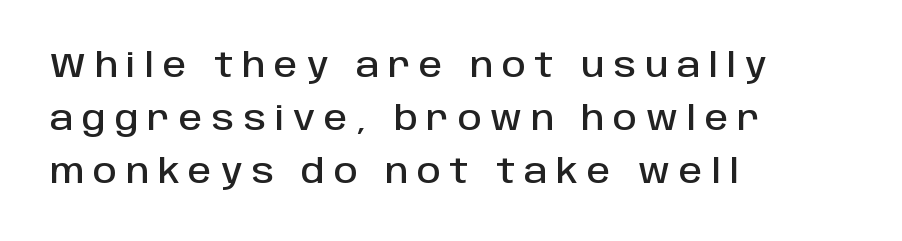
Q: Is the text italic (slanted)? A: No, it is upright.
Q: Is the typeface a serif or a sans-serif typeface? A: Sans-serif.
Q: Is the text underlined? A: No.
Q: How is the paragraph aligned? A: Left-aligned.
Q: Is the spacing between letters normal or unusually wide? A: Unusually wide.
Q: Is the spacing between lines tight, normal or loose? A: Normal.
Q: Width (condensed, normal, or wide)? A: Normal.
Q: Stroke contrast? A: Low.
Q: x-height? A: Large.
Q: Monospaced? A: No.
